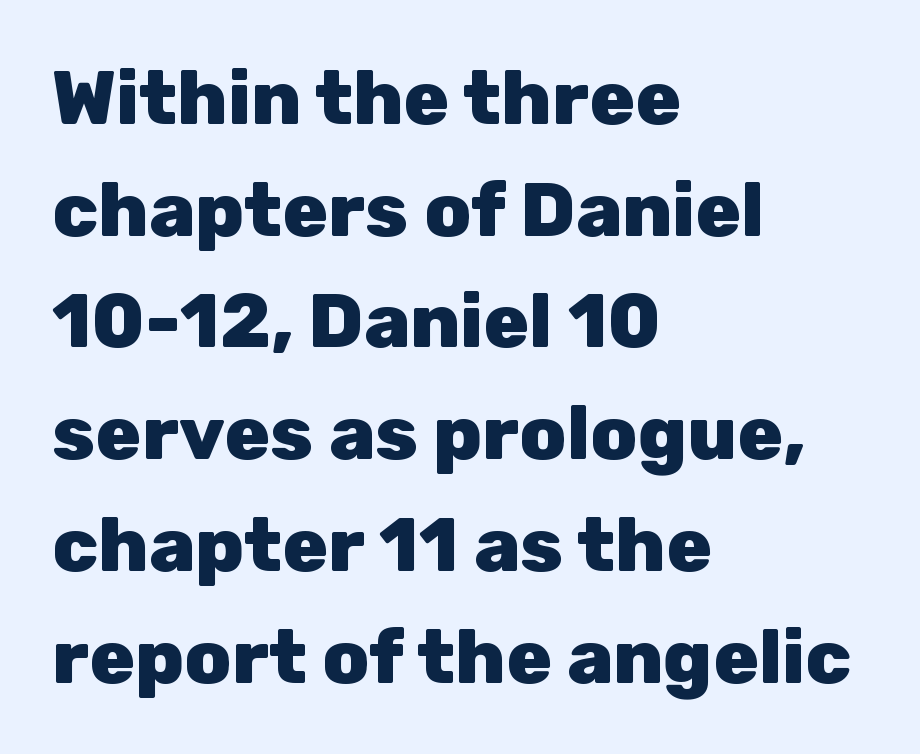
Q: Is the text bold? A: Yes.
Q: Is the text italic (slanted)? A: No, it is upright.
Q: Is the typeface a serif or a sans-serif typeface? A: Sans-serif.
Q: Is the text underlined? A: No.
Q: How is the paragraph aligned? A: Left-aligned.
Q: Is the spacing between letters normal or unusually wide? A: Normal.
Q: Is the spacing between lines tight, normal or loose? A: Normal.
Q: Width (condensed, normal, or wide)? A: Normal.
Q: Stroke contrast? A: Low.
Q: x-height? A: Medium.
Q: Monospaced? A: No.
